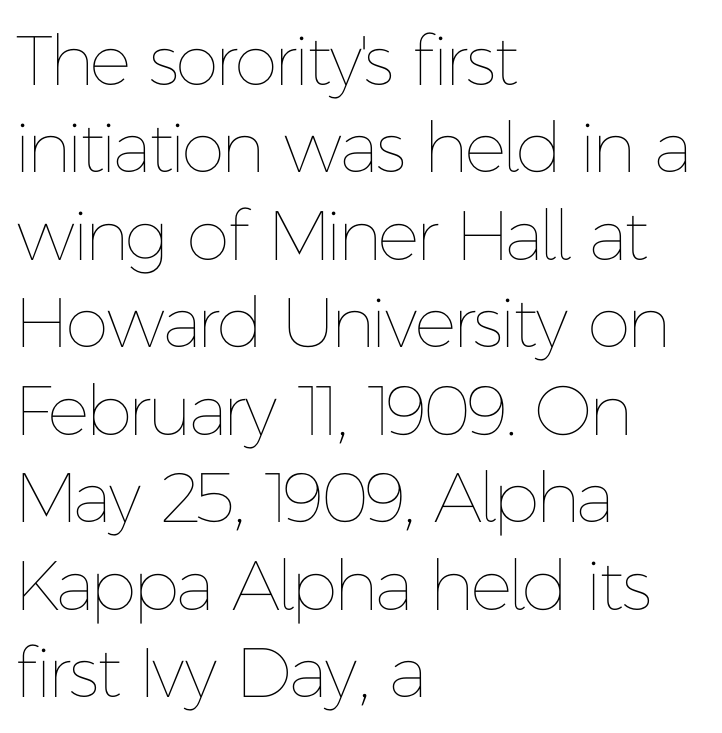
The image shows 70 px thin type, upright; set left-aligned, normal line spacing (1.25x), normal letter spacing, not underlined; low stroke contrast and a medium x-height.
